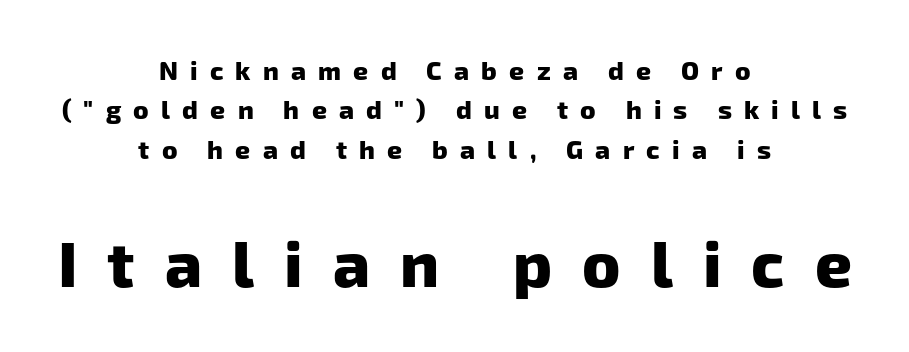
{"serif": "no", "bold": "yes", "weight": "heavy", "width": "normal", "stroke_contrast": "low", "x_height": "medium", "monospaced": "no", "underline": "no", "align": "center", "line_spacing": "normal", "line_spacing_ratio": 1.51, "letter_spacing": "wide", "letter_spacing_em": 0.47, "larger_block": "second", "size_ratio": 2.46, "glyph_px": 64}
